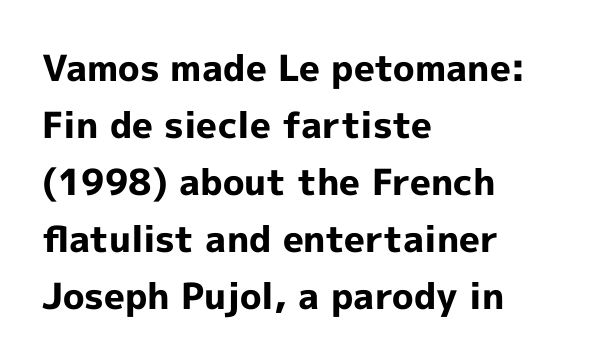
The image shows 36 px bold sans-serif type, upright; set left-aligned, normal line spacing (1.58x), normal letter spacing, not underlined; a medium x-height.
